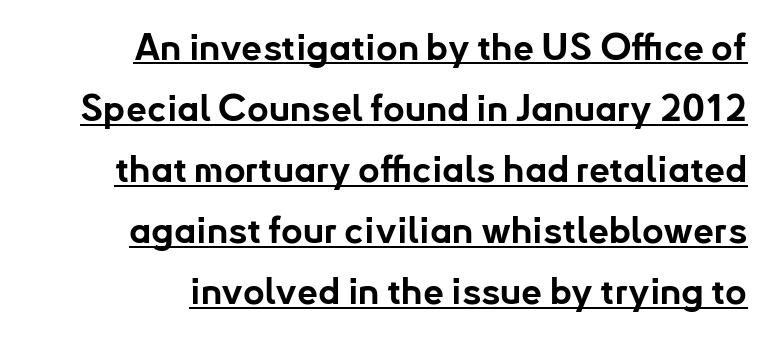
The image shows 37 px bold sans-serif type, upright; set normal line spacing (1.65x), normal letter spacing, underlined; low stroke contrast and a small x-height.
